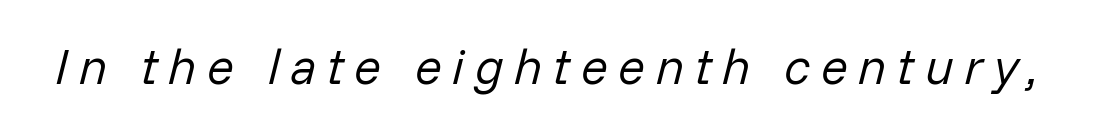
{"italic": "yes", "lean": "right", "slant_degrees": 14, "bold": "no", "weight": "regular", "width": "normal", "stroke_contrast": "low", "x_height": "medium", "monospaced": "no", "underline": "no", "letter_spacing": "wide", "letter_spacing_em": 0.21, "glyph_px": 50}
